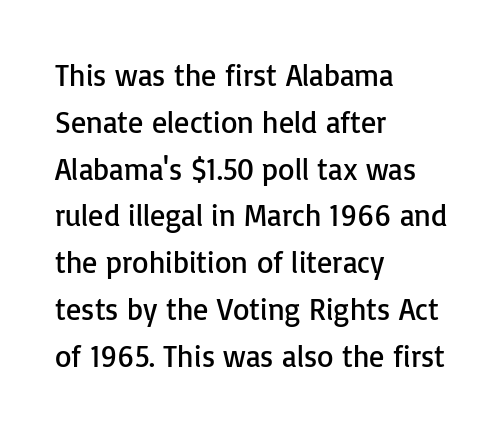
These lines are composed in type without serifs. Where is the straight margin? On the left. One glance says typical: line gaps are just what's usual. This is not heavy type; no bold has been used. Students, note that the glyphs here touch the page at normal intervals. The space beneath each line is pristine and unruled.
